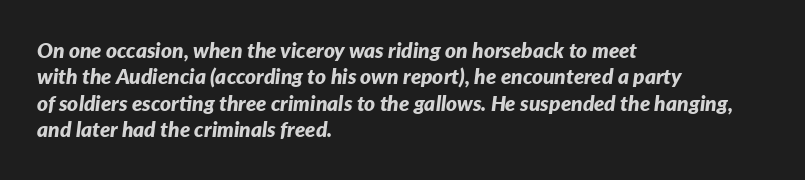
Q: Is the text bold? A: Yes.
Q: Is the text italic (slanted)? A: Yes, it leans right by about 7 degrees.
Q: Is the text underlined? A: No.
Q: How is the paragraph aligned? A: Left-aligned.
Q: Is the spacing between letters normal or unusually wide? A: Normal.
Q: Is the spacing between lines tight, normal or loose? A: Normal.
